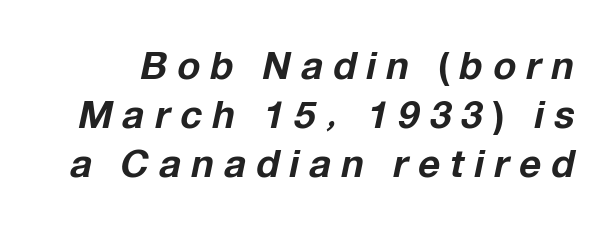
Whoever set this chose a conventional vertical rhythm. The space beneath each line is pristine and unruled. Weight check: bold — yes, fully. The text carries the slant typical of an italic or oblique font. The face used here is proportionally spaced, like ordinary book or web type. Short note: letters widely spaced.
